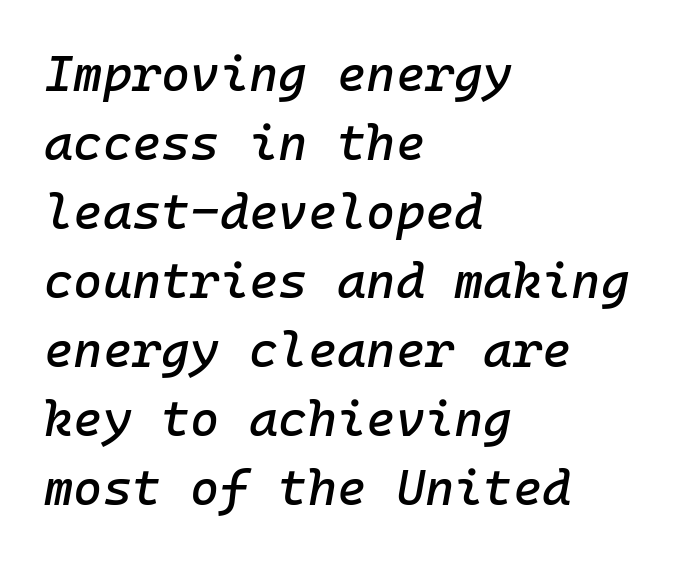
The image shows 50 px text type, italic (leaning right), monospaced; set left-aligned, normal line spacing (1.38x), normal letter spacing, not underlined; low stroke contrast and a medium x-height.
